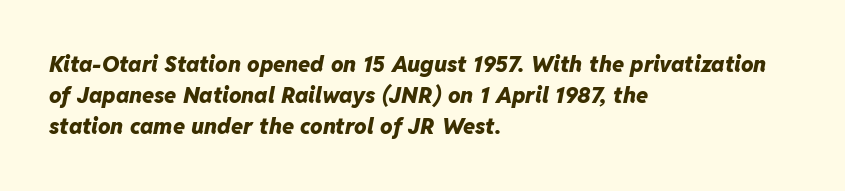
{"italic": "yes", "lean": "right", "slant_degrees": 11, "bold": "yes", "underline": "no", "align": "left", "line_spacing": "normal", "line_spacing_ratio": 1.42, "letter_spacing": "normal", "letter_spacing_em": 0.0, "glyph_px": 22}
